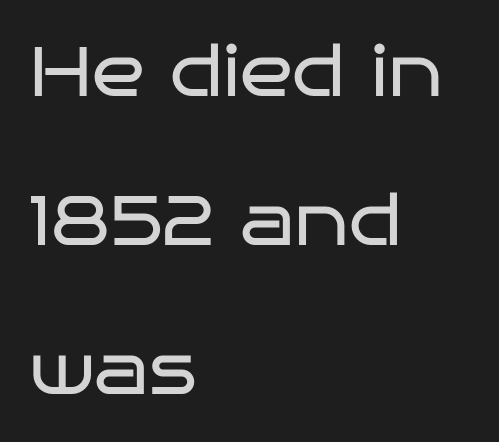
The rendering keeps characters at their native spacing. Underline: absent. The rendering uses a large line-height, opening up the rows. Bold? No — there's no thickening of the strokes.
